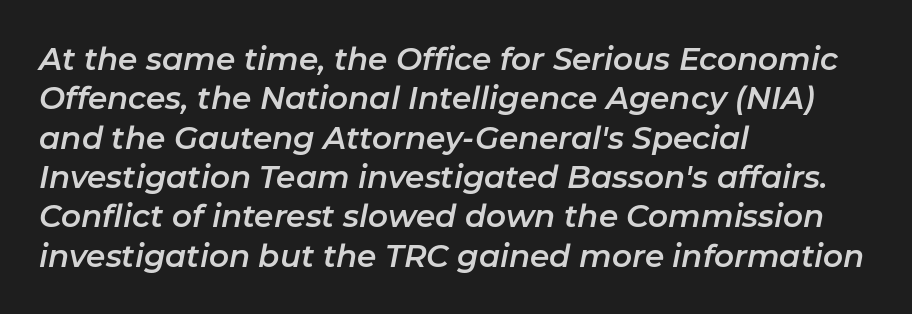
The image shows 31 px text type, italic (leaning right); set left-aligned, normal line spacing (1.27x), normal letter spacing, not underlined; low stroke contrast and a medium x-height.
